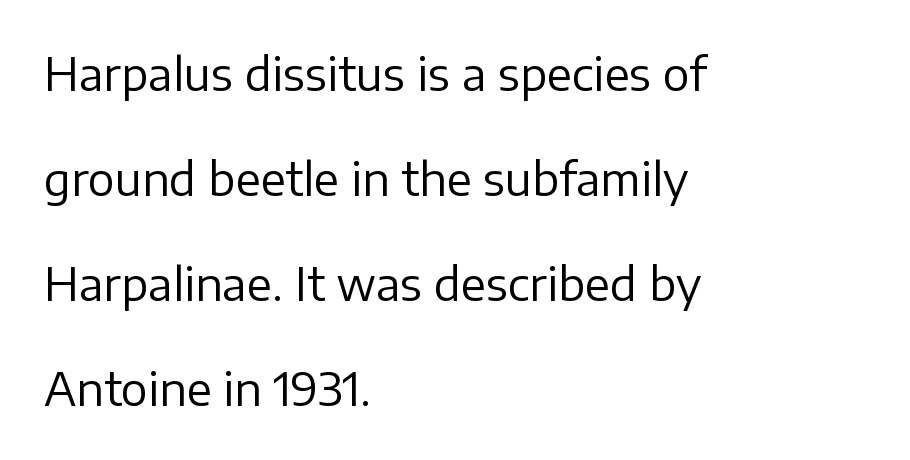
{"serif": "no", "italic": "no", "bold": "no", "weight": "regular", "width": "normal", "stroke_contrast": "low", "x_height": "medium", "monospaced": "no", "underline": "no", "align": "left", "line_spacing": "loose", "line_spacing_ratio": 2.33, "letter_spacing": "normal", "letter_spacing_em": 0.0, "glyph_px": 45}
